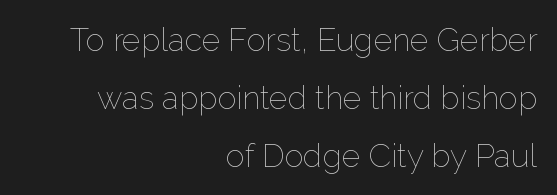
Q: Is the text bold? A: No.
Q: Is the text italic (slanted)? A: No, it is upright.
Q: Is the text underlined? A: No.
Q: How is the paragraph aligned? A: Right-aligned.
Q: Is the spacing between letters normal or unusually wide? A: Normal.
Q: Width (condensed, normal, or wide)? A: Normal.
Q: Stroke contrast? A: Low.
Q: x-height? A: Medium.
Q: Monospaced? A: No.
